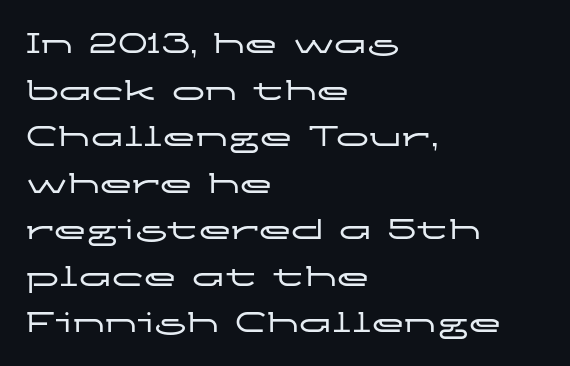
Horizontal bands of white between lines are of average thickness. To sum up the face: it is a sans, with no serifs. The letters sit at their default tracking, neither squeezed nor spread. The passage shown is not underscored anywhere. This is roman type, the default non-slanted kind. Looks like regular typesetting: each glyph gets only the width it needs.
